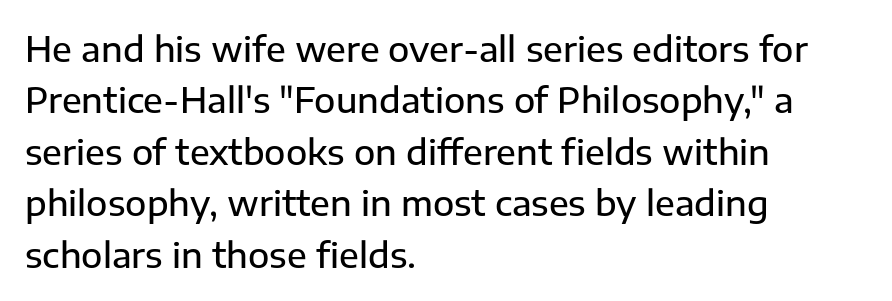
These lines keep a tight, regular rhythm from letter to letter. Teacher's note: observe the even left margin — that is flush-left alignment. Check the space under the baseline: it is left empty. Each letter's strokes conclude bluntly, with no projecting serifs. Is this a fixed-width face? No — the glyphs have proportional, varying widths.
